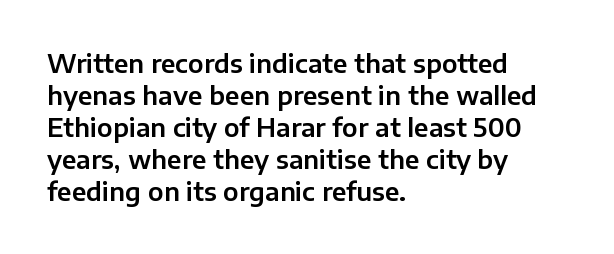
{"italic": "no", "underline": "no", "align": "left", "line_spacing": "normal", "line_spacing_ratio": 1.28, "letter_spacing": "normal", "letter_spacing_em": 0.0, "glyph_px": 25}
